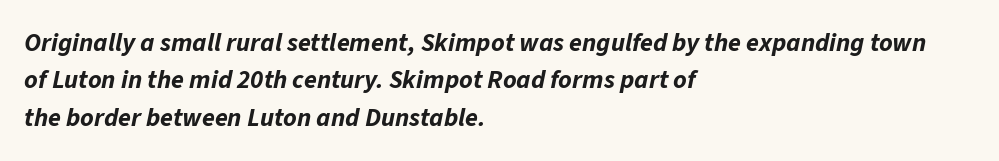
Plenty of ink on the page — the face is bold. The space between consecutive lines is moderate. Unmarked baselines from the first word to the last. The rendering anchors every line to the left-hand side.
